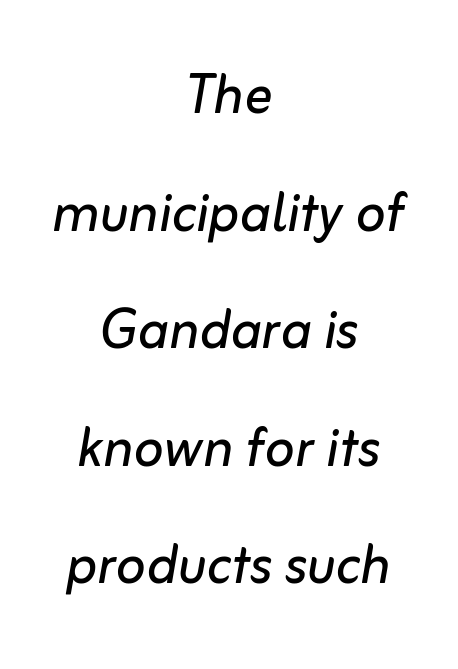
Interline gaps are of average width in this sample. Each letter keeps its own natural width here, so spacing adapts to shape. Each word holds together tightly as a unit, with standard inter-letter gaps. Stroke thickness stays within the range of a standard reading face or lighter. Short and long lines alike share a common midpoint.
